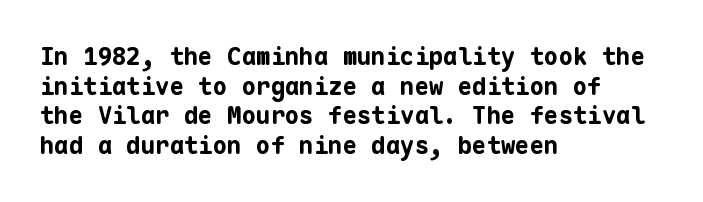
{"italic": "no", "bold": "yes", "underline": "no", "align": "left", "line_spacing_ratio": 1.23, "letter_spacing": "normal", "letter_spacing_em": 0.0, "glyph_px": 24}
